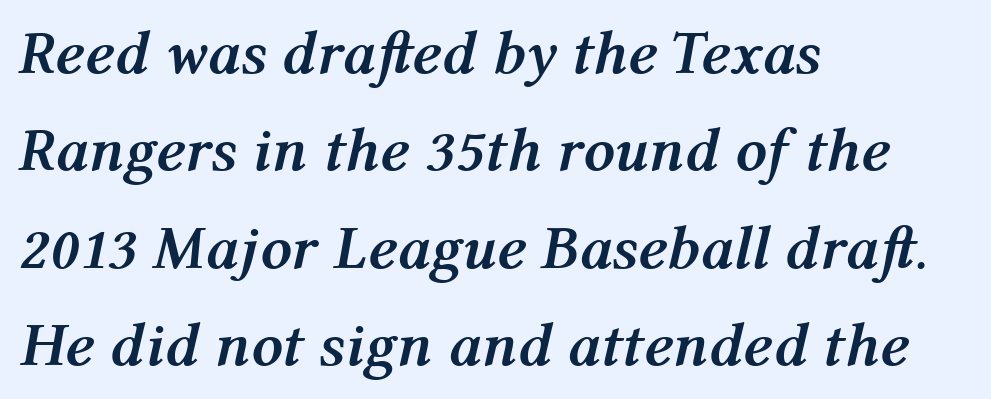
Q: Is the text bold? A: Yes.
Q: Is the text italic (slanted)? A: Yes, it leans right by about 12 degrees.
Q: Is the text underlined? A: No.
Q: How is the paragraph aligned? A: Left-aligned.
Q: Is the spacing between letters normal or unusually wide? A: Normal.
Q: Is the spacing between lines tight, normal or loose? A: Normal.
Q: Width (condensed, normal, or wide)? A: Normal.
Q: Stroke contrast? A: Medium.
Q: x-height? A: Medium.
Q: Monospaced? A: No.
